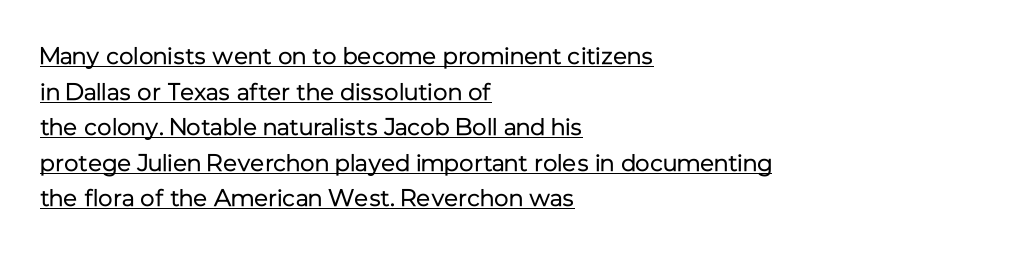
{"italic": "no", "bold": "no", "underline": "yes", "align": "left", "line_spacing": "normal", "line_spacing_ratio": 1.48, "letter_spacing": "normal", "letter_spacing_em": 0.0, "glyph_px": 24}
